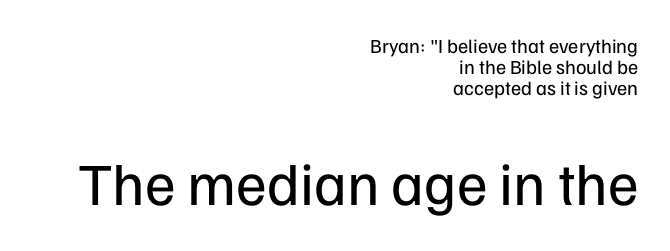
{"serif": "no", "italic": "no", "bold": "no", "weight": "regular", "width": "normal", "stroke_contrast": "low", "x_height": "medium", "monospaced": "no", "underline": "no", "align": "right", "line_spacing": "tight", "line_spacing_ratio": 1.05, "letter_spacing": "normal", "letter_spacing_em": 0.0, "larger_block": "second", "size_ratio": 3.0, "glyph_px": 60}
